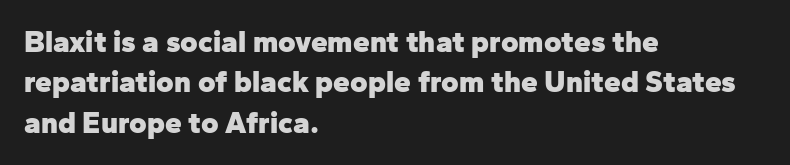
Note: no serifs on the glyphs. Visually the block forms a straight wall on the left and a jagged coastline on the right. Do the characters align in a grid? No, the font is proportional. The strokes are fattened all the way to bold. One glance says typical: line gaps are just what's usual. Rendered with straight, roman letterforms.
